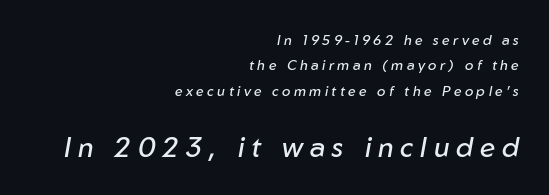
{"italic": "yes", "lean": "right", "slant_degrees": 10, "bold": "no", "weight": "regular", "width": "normal", "stroke_contrast": "low", "x_height": "medium", "monospaced": "no", "underline": "no", "align": "right", "line_spacing_ratio": 1.81, "letter_spacing": "wide", "letter_spacing_em": 0.24, "larger_block": "second", "size_ratio": 2.0, "glyph_px": 28}
